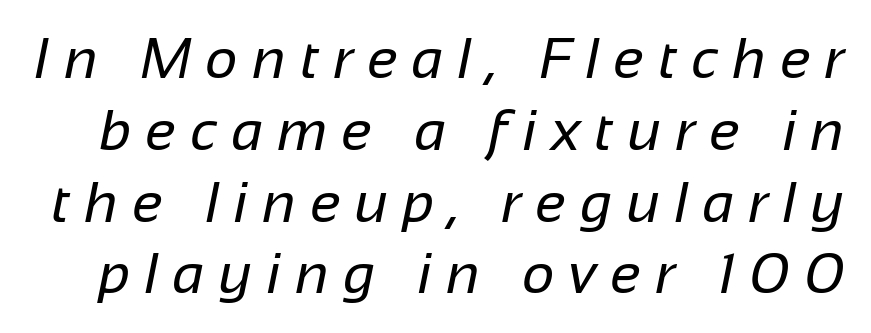
Q: Is the text bold? A: No.
Q: Is the typeface a serif or a sans-serif typeface? A: Sans-serif.
Q: Is the text underlined? A: No.
Q: Is the spacing between letters normal or unusually wide? A: Unusually wide.
Q: Is the spacing between lines tight, normal or loose? A: Normal.
Q: Width (condensed, normal, or wide)? A: Normal.
Q: Stroke contrast? A: Low.
Q: x-height? A: Medium.
Q: Monospaced? A: No.
